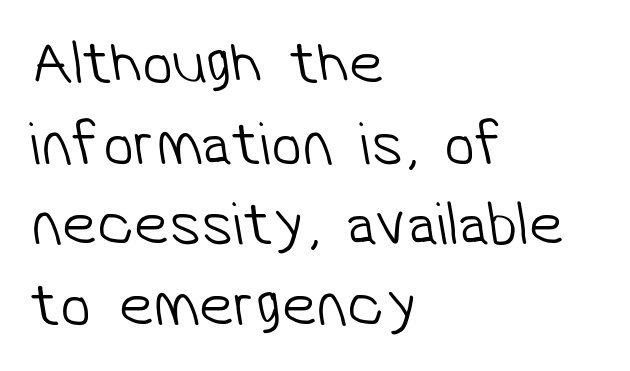
Q: Is the text bold? A: No.
Q: Is the typeface a serif or a sans-serif typeface? A: Sans-serif.
Q: Is the text underlined? A: No.
Q: How is the paragraph aligned? A: Left-aligned.
Q: Is the spacing between letters normal or unusually wide? A: Normal.
Q: Is the spacing between lines tight, normal or loose? A: Normal.
Q: Width (condensed, normal, or wide)? A: Normal.
Q: Stroke contrast? A: Low.
Q: x-height? A: Medium.
Q: Monospaced? A: No.
